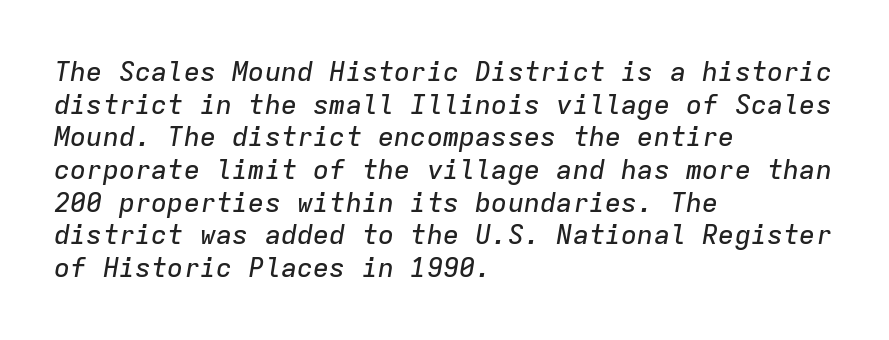
Q: Is the text italic (slanted)? A: Yes, it leans right by about 9 degrees.
Q: Is the text underlined? A: No.
Q: How is the paragraph aligned? A: Left-aligned.
Q: Is the spacing between letters normal or unusually wide? A: Normal.
